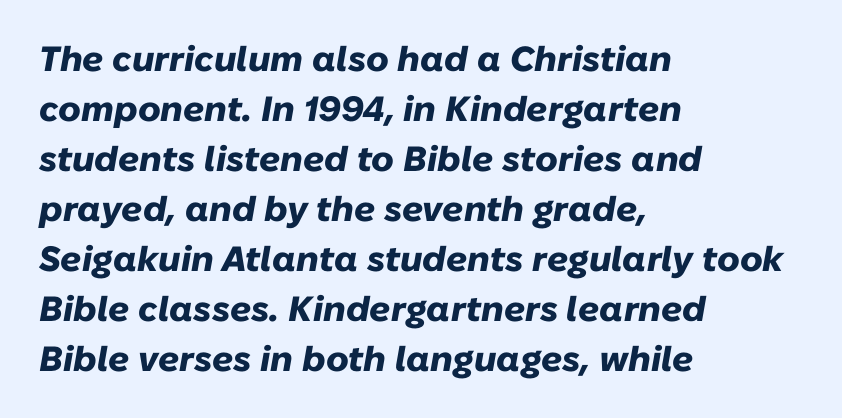
These lines stack with their left ends in a neat column. Is the type slanted? Yes — the strokes lean at a clear angle. Compared with typical body copy, the letter spacing here is the same. Emphasis by weight is at full strength: bold. The space between consecutive lines is moderate. Type without underlining.
